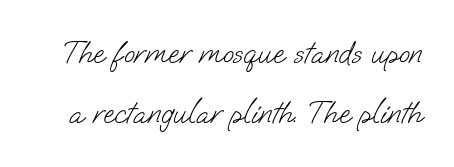
{"serif": "no", "bold": "no", "weight": "light", "width": "normal", "stroke_contrast": "low", "x_height": "small", "monospaced": "no", "underline": "no", "line_spacing_ratio": 1.88, "letter_spacing": "normal", "letter_spacing_em": 0.0, "glyph_px": 32}
